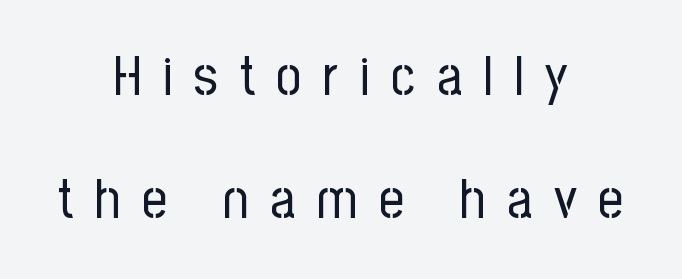
{"serif": "no", "italic": "no", "bold": "no", "weight": "regular", "width": "condensed", "stroke_contrast": "low", "x_height": "medium", "monospaced": "no", "underline": "no", "align": "center", "line_spacing": "loose", "line_spacing_ratio": 2.23, "letter_spacing": "wide", "letter_spacing_em": 0.39, "glyph_px": 55}
